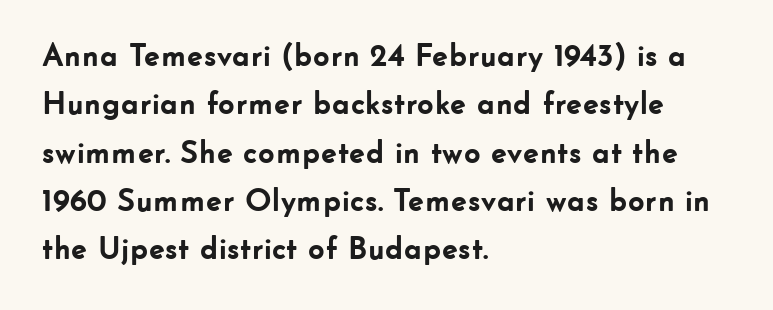
{"serif": "no", "italic": "no", "bold": "yes", "weight": "semibold", "width": "normal", "stroke_contrast": "low", "x_height": "small", "monospaced": "no", "underline": "no", "align": "left", "line_spacing": "normal", "line_spacing_ratio": 1.51, "letter_spacing": "normal", "letter_spacing_em": 0.0, "glyph_px": 32}
